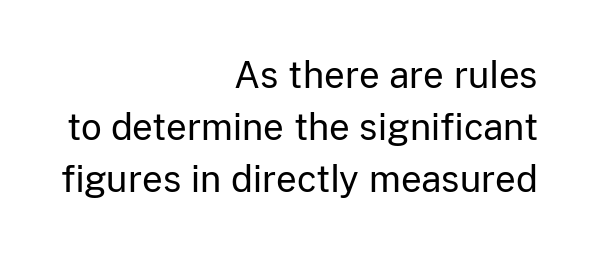
The image shows 36 px regular-weight sans-serif type, upright; set right-aligned, normal line spacing (1.44x), normal letter spacing, not underlined; low stroke contrast and a medium x-height.
